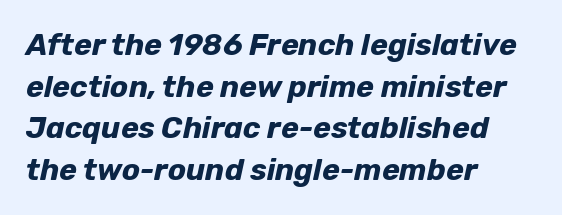
The image shows 30 px bold type, italic (leaning right); set left-aligned, normal line spacing (1.39x), normal letter spacing, not underlined; low stroke contrast and a medium x-height.
